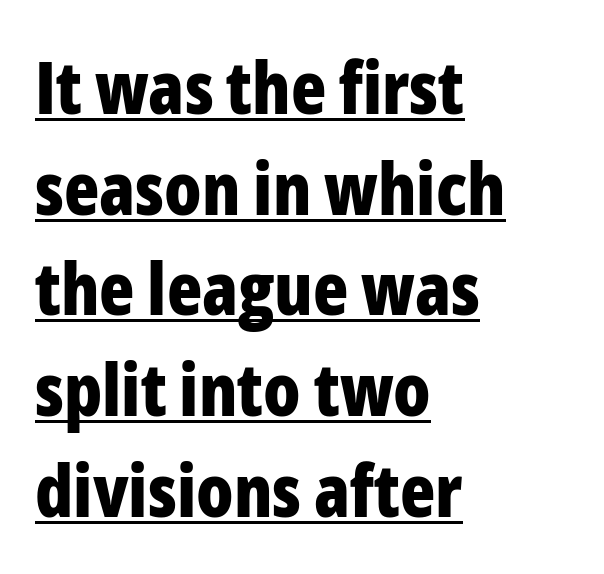
Is there an underline? Yes — a line sits under the letters. The glyphs have the mass of a bold cut. Observe the absence of serifs on each vertical stroke in this sample. One glance says typical: line gaps are just what's usual. The lines in this sample share a left origin and differ only in where they stop.
